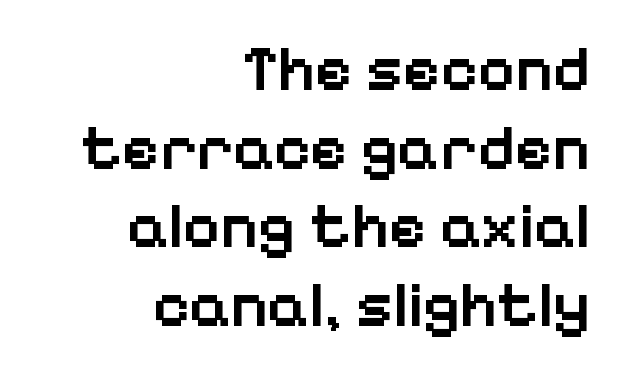
The passage shown is not underscored anywhere. Teacher's note: observe the even right margin — that is flush-right alignment. Letterform terminals end flat and unadorned throughout the passage. Do the characters align in a grid? No, the font is proportional. The face used here is a semibold: visibly heavier than regular, lighter than bold. Characters remain perfectly vertical along every line.
